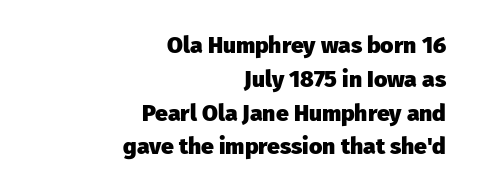
{"italic": "no", "bold": "yes", "underline": "no", "align": "right", "line_spacing": "normal", "line_spacing_ratio": 1.47, "letter_spacing": "normal", "letter_spacing_em": 0.0, "glyph_px": 23}
